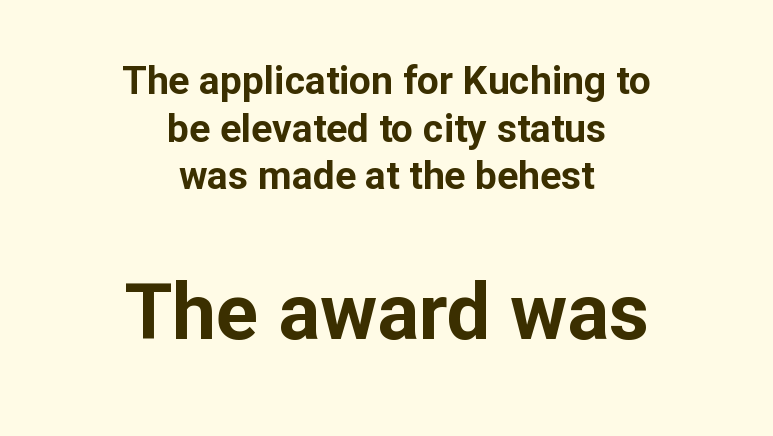
The face used here appears at its bigger size in the lower chunk. The letters are bold, with thick, heavy strokes. Letters rest on an invisible, unmarked baseline. Varying glyph widths throughout — classic text-font behaviour.
